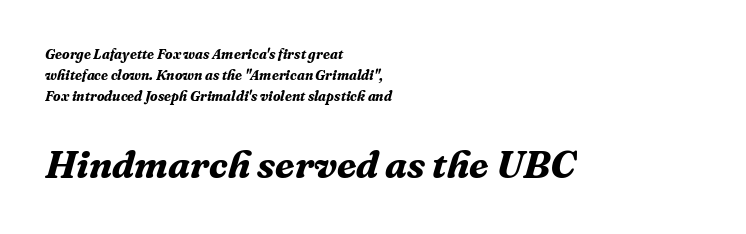
The designer left line spacing at the default. You get the small type first, then a jump to larger type. Only glyphs here, with clear space below each row. You can tell from the footed stems that serif type was used. Note the varied advance widths — an 'i' is clearly narrower than an 'm'.
